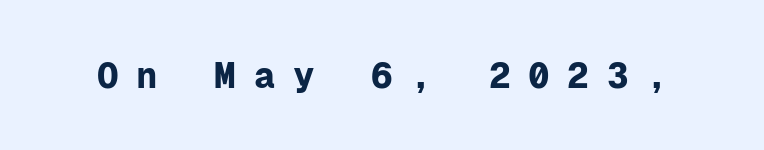
Descenders are the only things crossing below the line. Ascenders rise straight up at ninety degrees. You could count columns in this text — the font is strictly monospaced. Typesetter's note: full bold, strokes at maximum text heaviness.
